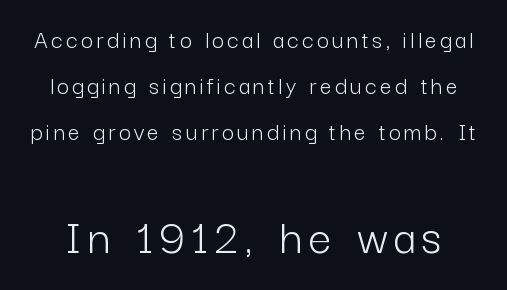
A clean baseline with only descenders dipping below it. Tall strokes in this sample are plumb rather than angled. You can tell from the bare stems that sans-serif type was used. These lines are rendered in a variable-pitch font. The weight would be labelled regular, book, light, or lighter still.
